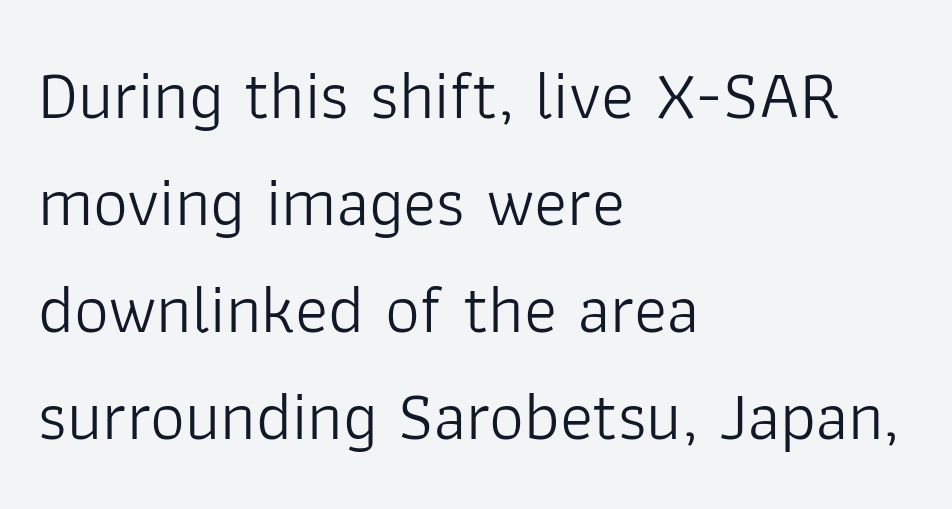
{"serif": "no", "italic": "no", "bold": "no", "weight": "light", "width": "normal", "stroke_contrast": "low", "x_height": "medium", "monospaced": "no", "underline": "no", "align": "left", "line_spacing": "normal", "line_spacing_ratio": 1.55, "letter_spacing": "normal", "letter_spacing_em": 0.0, "glyph_px": 69}
